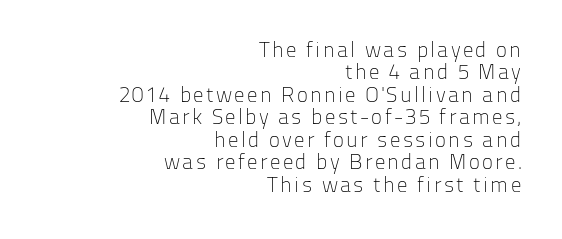
Line ends are locked; line starts wander. The weight would be labelled regular, book, light, or lighter still. Successive baselines arrive quickly, one right under another. Honestly, there is no underline to notice here at all. No italicization has been applied; the sample stays upright.
